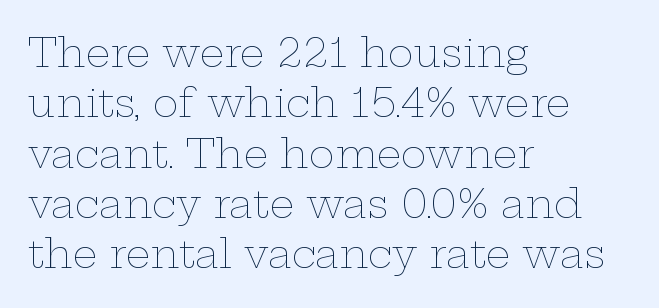
Students, note that the glyphs here touch the page at normal intervals. This sample has the flowing, uneven cadence of proportional lettering. Regarding leading, the lines here are spaced in the standard way. Quick note: underline off. Think standard paragraph weight, or any step lighter than that. Notice how the passage keeps a crisp vertical edge on the left only.
